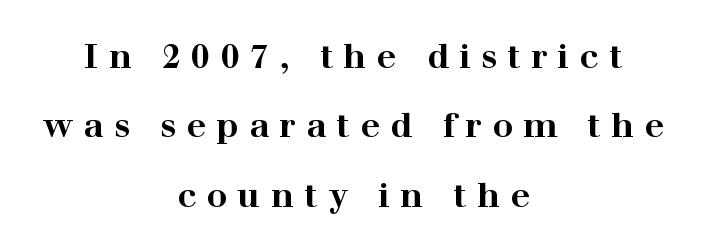
The image shows 34 px bold, wide serif type, upright; set centered, loose line spacing (2.04x), unusually wide letter spacing (+0.31 em), not underlined; high stroke contrast and a medium x-height.
